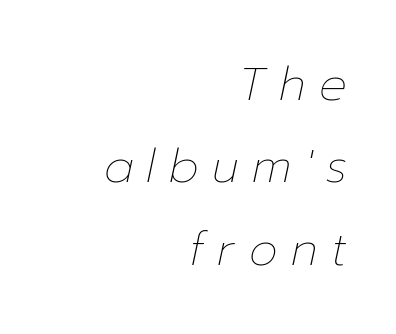
{"italic": "yes", "lean": "right", "slant_degrees": 12, "bold": "no", "weight": "thin", "width": "normal", "stroke_contrast": "low", "x_height": "medium", "monospaced": "no", "underline": "no", "align": "right", "line_spacing_ratio": 1.79, "letter_spacing": "wide", "letter_spacing_em": 0.3, "glyph_px": 46}
